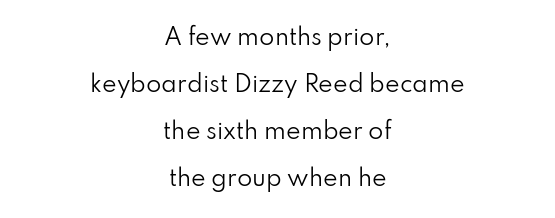
{"italic": "no", "bold": "no", "underline": "no", "align": "center", "line_spacing": "loose", "line_spacing_ratio": 2.13, "letter_spacing": "normal", "letter_spacing_em": 0.0, "glyph_px": 22}
